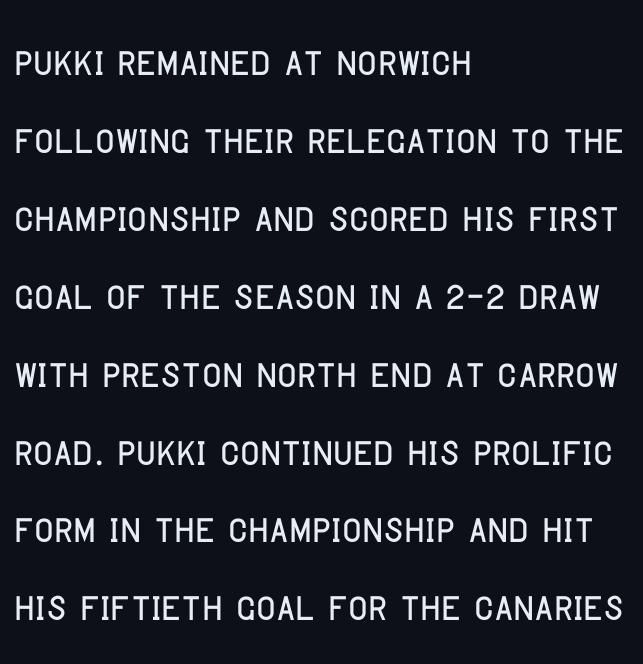
Q: Is the text italic (slanted)? A: No, it is upright.
Q: Is the typeface a serif or a sans-serif typeface? A: Sans-serif.
Q: Is the text underlined? A: No.
Q: How is the paragraph aligned? A: Left-aligned.
Q: Is the spacing between letters normal or unusually wide? A: Normal.
Q: Is the spacing between lines tight, normal or loose? A: Normal.
Q: Width (condensed, normal, or wide)? A: Condensed.
Q: Stroke contrast? A: Low.
Q: x-height? A: Large.
Q: Monospaced? A: No.
